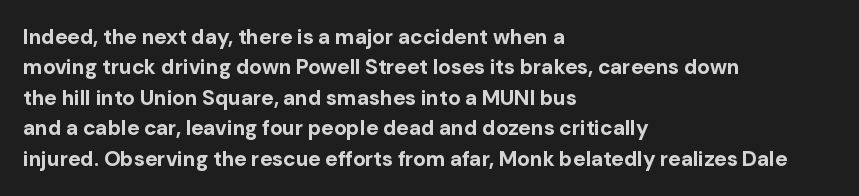
Q: Is the text bold? A: Yes.
Q: Is the text italic (slanted)? A: No, it is upright.
Q: Is the text underlined? A: No.
Q: How is the paragraph aligned? A: Left-aligned.
Q: Is the spacing between letters normal or unusually wide? A: Normal.
Q: Is the spacing between lines tight, normal or loose? A: Normal.
